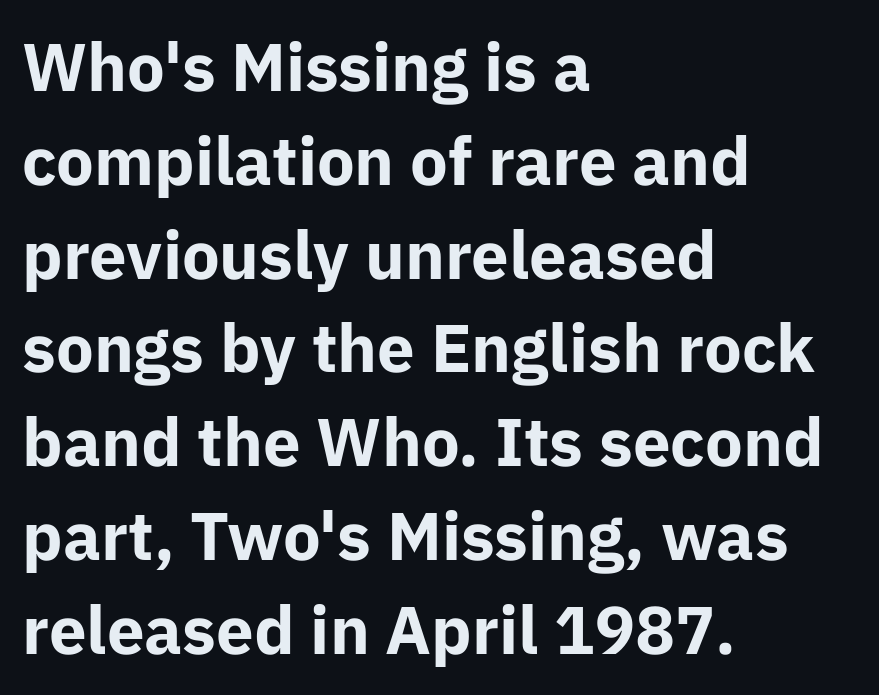
Line starts are locked; line ends wander. Does extra space separate the letters? No, they use regular spacing. Descenders are the only things crossing below the line. The leading is moderate, giving the passage an even texture.
